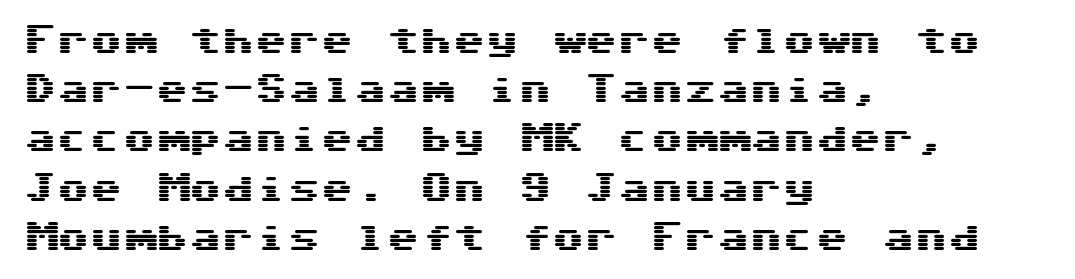
{"serif": "no", "italic": "no", "width": "wide", "stroke_contrast": "medium", "x_height": "medium", "underline": "no", "align": "left", "line_spacing": "normal", "line_spacing_ratio": 1.49, "letter_spacing": "normal", "letter_spacing_em": 0.0, "glyph_px": 33}
